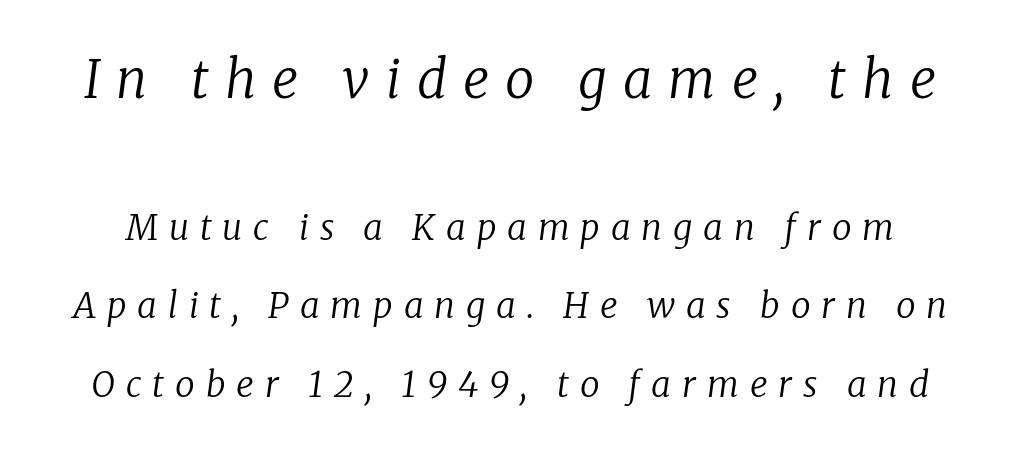
{"serif": "yes", "italic": "yes", "lean": "right", "slant_degrees": 8, "bold": "no", "weight": "regular", "width": "normal", "stroke_contrast": "low", "x_height": "medium", "monospaced": "no", "underline": "no", "line_spacing": "loose", "line_spacing_ratio": 2.25, "letter_spacing": "wide", "letter_spacing_em": 0.31, "larger_block": "first", "size_ratio": 1.49, "glyph_px": 52}
